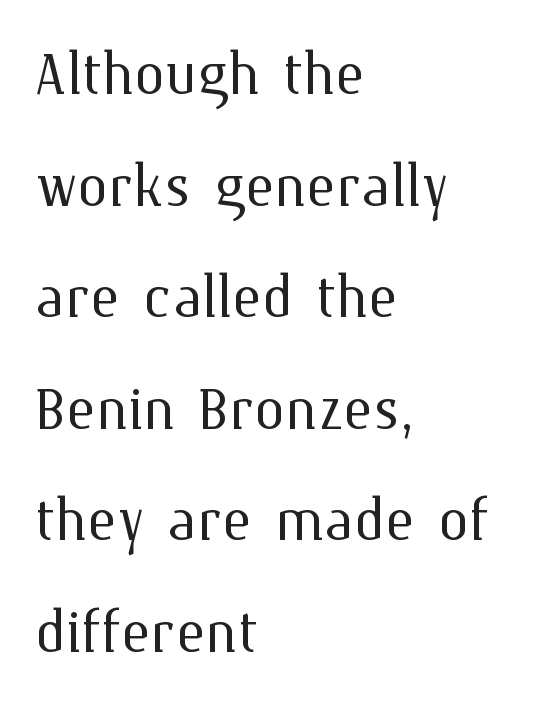
The image shows 78 px light type, upright; set left-aligned, normal line spacing (1.43x), normal letter spacing, not underlined; medium stroke contrast and a medium x-height.
